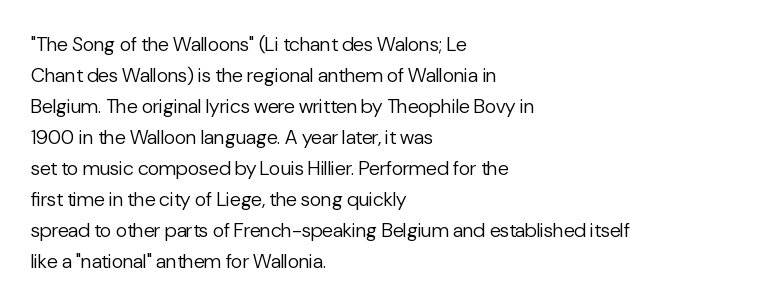
Q: Is the text bold? A: No.
Q: Is the text italic (slanted)? A: No, it is upright.
Q: Is the text underlined? A: No.
Q: How is the paragraph aligned? A: Left-aligned.
Q: Is the spacing between letters normal or unusually wide? A: Normal.
Q: Is the spacing between lines tight, normal or loose? A: Normal.
